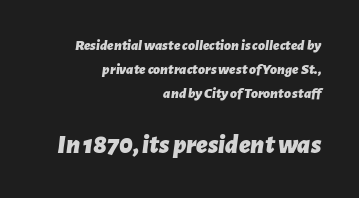
Vertical spacing — default. In this sample the second text group is rendered at the bigger scale. Observe the ordinary spacing: letters are neighbours, not strangers. On the weight axis this lands at bold, roughly 700.
